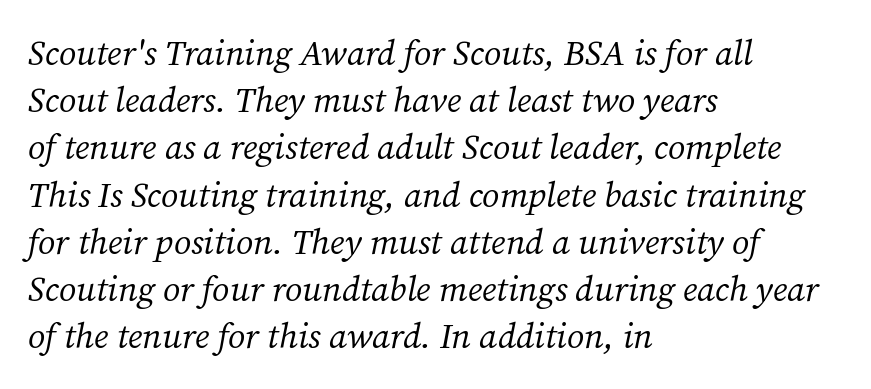
The image shows 35 px regular-weight serif type, italic (leaning right); set left-aligned, normal line spacing (1.35x), normal letter spacing, not underlined; medium stroke contrast and a medium x-height.
